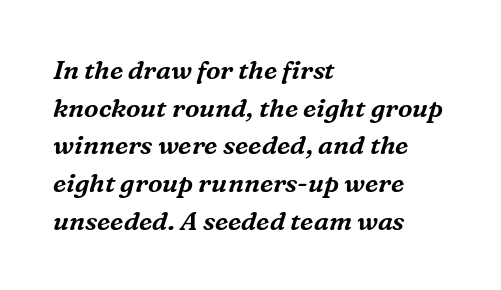
{"italic": "yes", "lean": "right", "slant_degrees": 16, "underline": "no", "align": "left", "line_spacing": "normal", "line_spacing_ratio": 1.45, "letter_spacing": "normal", "letter_spacing_em": 0.0, "glyph_px": 26}
